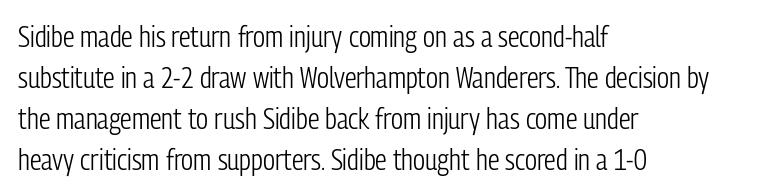
Q: Is the text bold? A: No.
Q: Is the text italic (slanted)? A: No, it is upright.
Q: Is the typeface a serif or a sans-serif typeface? A: Sans-serif.
Q: Is the text underlined? A: No.
Q: How is the paragraph aligned? A: Left-aligned.
Q: Is the spacing between letters normal or unusually wide? A: Normal.
Q: Is the spacing between lines tight, normal or loose? A: Normal.
Q: Width (condensed, normal, or wide)? A: Condensed.
Q: Stroke contrast? A: Low.
Q: x-height? A: Medium.
Q: Monospaced? A: No.
